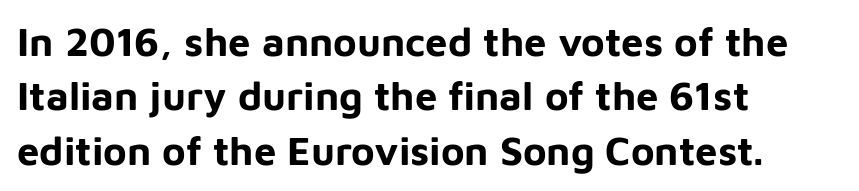
The image shows 40 px bold sans-serif type, upright; set left-aligned, normal line spacing (1.36x), normal letter spacing, not underlined; low stroke contrast and a medium x-height.
